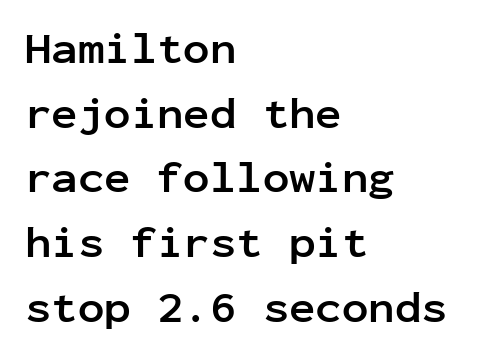
If you measured baseline to baseline, you'd find a middling distance. Spacing verdict: monospaced, one width for all characters. Glance below the letters and you will spot only blank space. Posture: upright roman.
